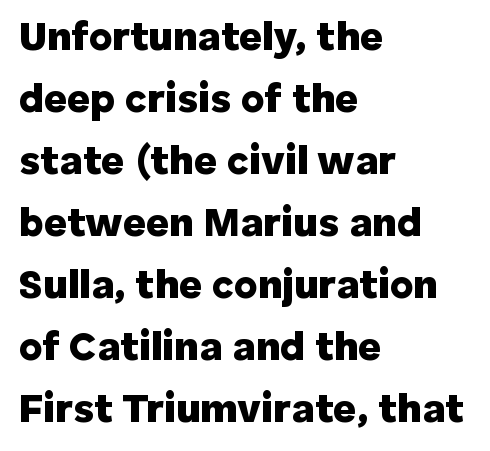
Q: Is the text bold? A: Yes.
Q: Is the text italic (slanted)? A: No, it is upright.
Q: Is the typeface a serif or a sans-serif typeface? A: Sans-serif.
Q: Is the text underlined? A: No.
Q: How is the paragraph aligned? A: Left-aligned.
Q: Is the spacing between letters normal or unusually wide? A: Normal.
Q: Is the spacing between lines tight, normal or loose? A: Normal.
Q: Width (condensed, normal, or wide)? A: Normal.
Q: Stroke contrast? A: Low.
Q: x-height? A: Medium.
Q: Monospaced? A: No.
